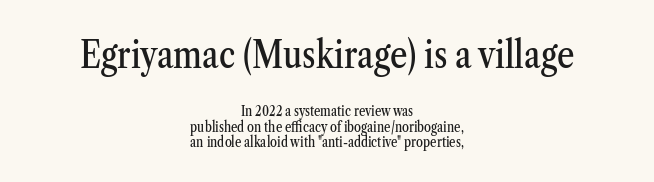
Q: Is the text italic (slanted)? A: No, it is upright.
Q: Is the typeface a serif or a sans-serif typeface? A: Serif.
Q: Is the text underlined? A: No.
Q: How is the paragraph aligned? A: Centered.
Q: Is the spacing between letters normal or unusually wide? A: Normal.
Q: Is the spacing between lines tight, normal or loose? A: Tight.
Q: Which block of text is set in a larger size, the first (top) or the second (bottom)? A: The first (top) one.
Q: Width (condensed, normal, or wide)? A: Condensed.
Q: Stroke contrast? A: Medium.
Q: x-height? A: Medium.
Q: Monospaced? A: No.
